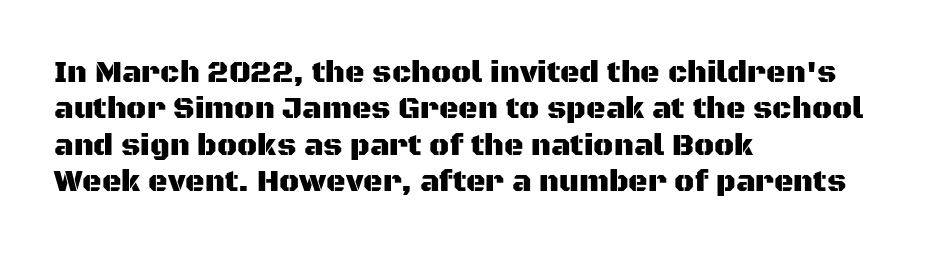
Q: Is the text italic (slanted)? A: No, it is upright.
Q: Is the typeface a serif or a sans-serif typeface? A: Sans-serif.
Q: Is the text underlined? A: No.
Q: How is the paragraph aligned? A: Left-aligned.
Q: Is the spacing between letters normal or unusually wide? A: Normal.
Q: Width (condensed, normal, or wide)? A: Normal.
Q: Stroke contrast? A: Medium.
Q: x-height? A: Large.
Q: Monospaced? A: No.
